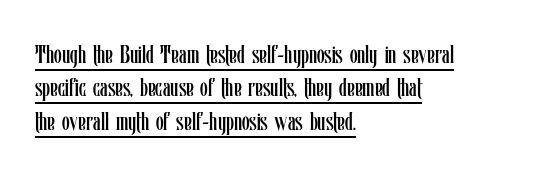
The image shows 25 px text type, upright; set left-aligned, normal line spacing (1.34x), normal letter spacing, underlined.
